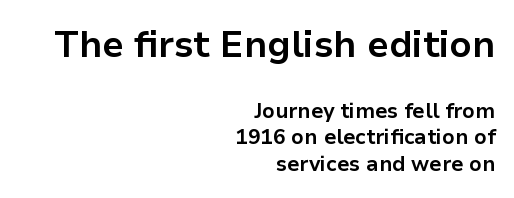
The image shows 37 px bold sans-serif type, upright; set right-aligned, normal line spacing (1.27x), normal letter spacing, not underlined; the first (top) block is 1.76x larger; low stroke contrast and a medium x-height.
